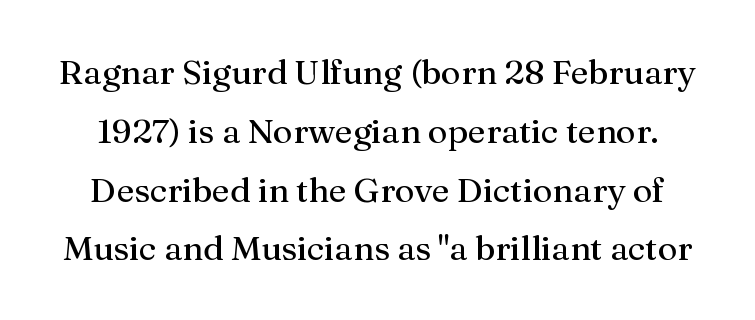
The image shows 34 px regular-weight serif type, upright; set line spacing 1.73x, normal letter spacing, not underlined; medium stroke contrast and a medium x-height.
